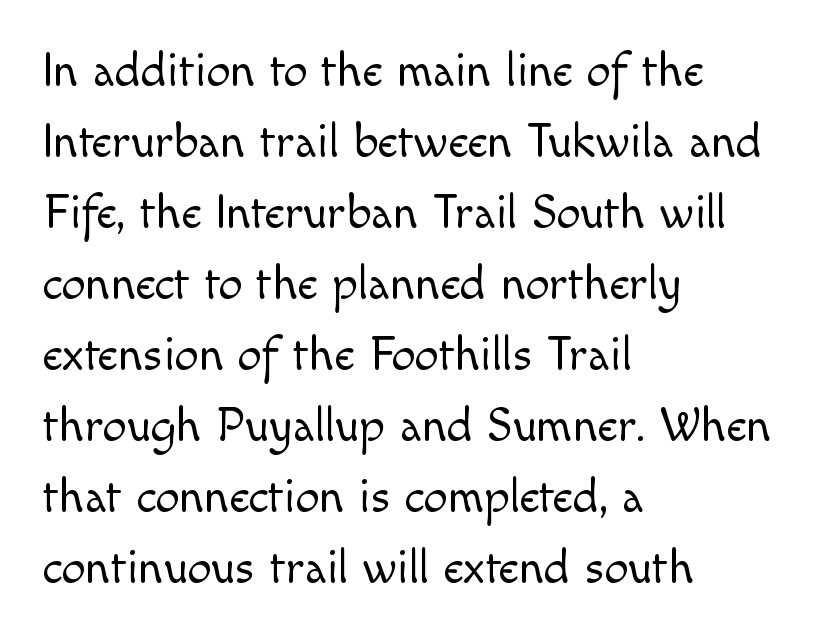
The image shows 48 px light sans-serif type, upright; set left-aligned, normal line spacing (1.48x), normal letter spacing, not underlined; a small x-height.
